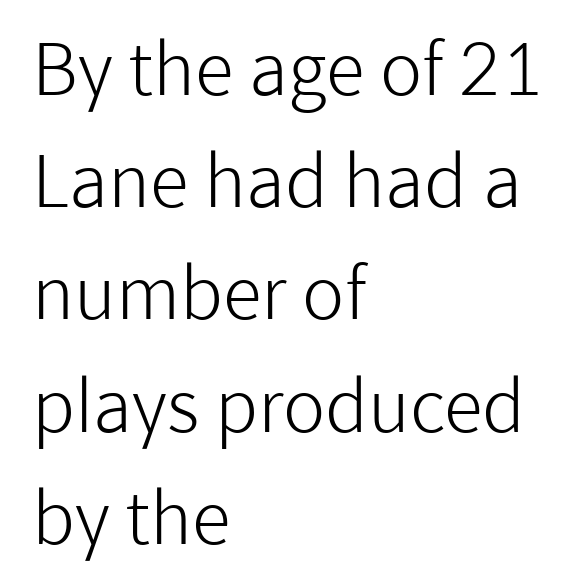
The setting favours the left margin, as ordinary paragraphs usually do. Vertical stems look standard width or narrower in stroke. The space beneath each line is pristine and unruled. Vertical strokes here are truly vertical. Here the glyphs are tracked normally, forming tight word shapes. Think of a printed novel: that variable character pitch is what you see here.
